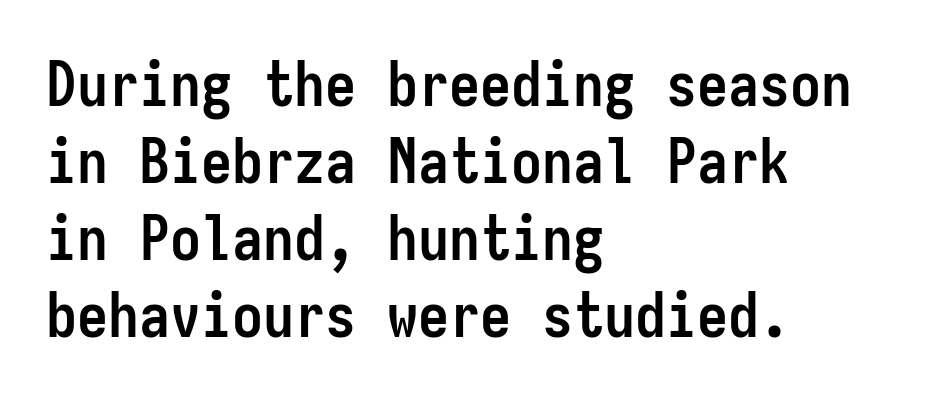
Q: Is the text bold? A: Yes.
Q: Is the text italic (slanted)? A: No, it is upright.
Q: Is the typeface a serif or a sans-serif typeface? A: Sans-serif.
Q: Is the text underlined? A: No.
Q: How is the paragraph aligned? A: Left-aligned.
Q: Is the spacing between letters normal or unusually wide? A: Normal.
Q: Width (condensed, normal, or wide)? A: Condensed.
Q: Stroke contrast? A: Low.
Q: x-height? A: Medium.
Q: Monospaced? A: Yes.
